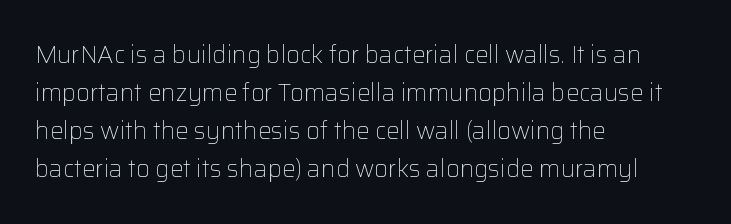
The image shows 24 px text type, upright; set left-aligned, normal line spacing (1.59x), normal letter spacing, not underlined.
